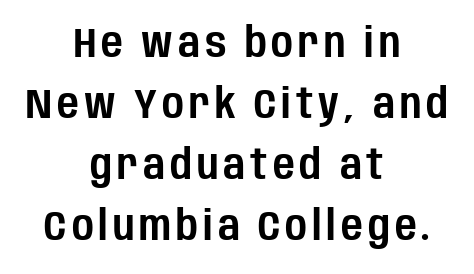
{"serif": "no", "italic": "no", "width": "condensed", "stroke_contrast": "low", "x_height": "large", "monospaced": "no", "underline": "no", "align": "center", "line_spacing": "normal", "line_spacing_ratio": 1.45, "glyph_px": 42}
